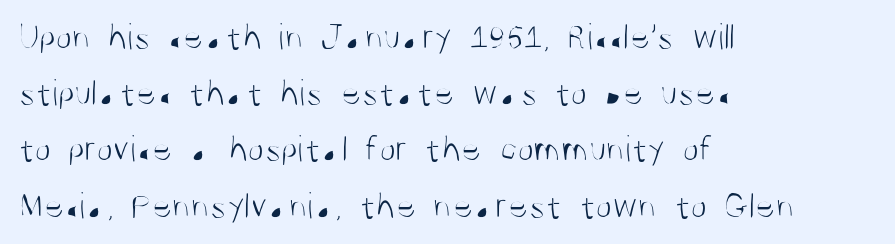
The letters look calm and open, with moderate or lighter stems. The typeface chosen for these lines omits serifs. These lines were composed using upright roman letters. The rendering uses natural spacing where letterforms have individual widths. The tracking reads as untouched default to a designer's eye.
